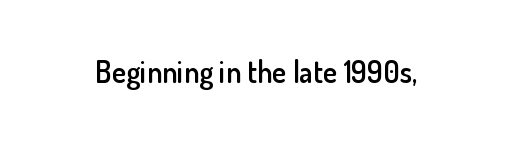
{"serif": "no", "italic": "no", "bold": "semi", "weight": "semibold", "width": "normal", "stroke_contrast": "low", "x_height": "small", "monospaced": "no", "underline": "no", "letter_spacing": "normal", "letter_spacing_em": 0.0, "glyph_px": 30}
